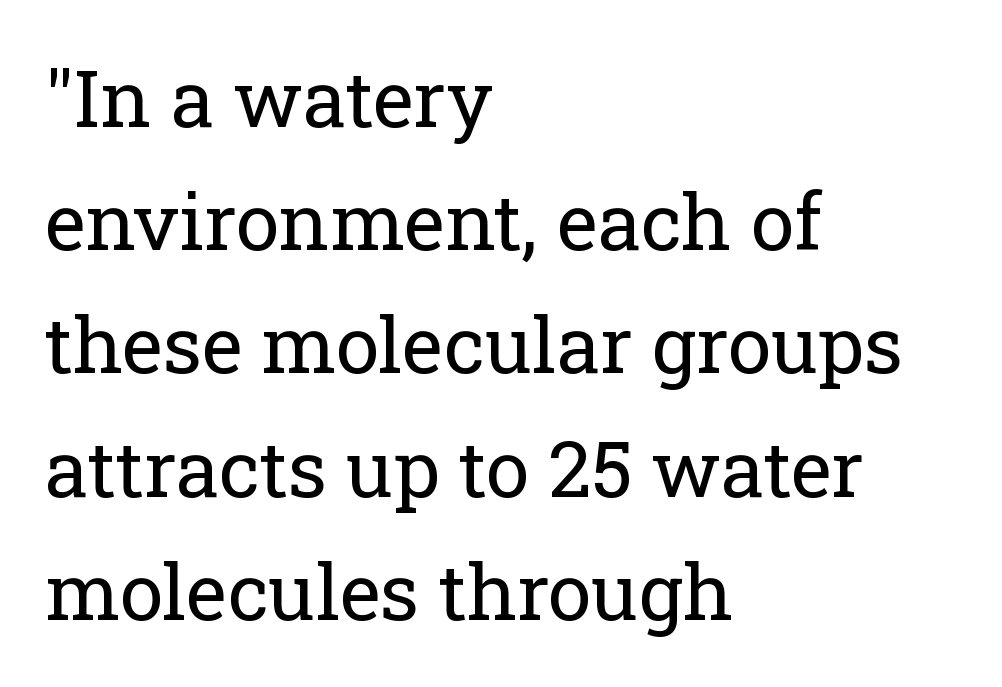
Q: Is the text bold? A: No.
Q: Is the text italic (slanted)? A: No, it is upright.
Q: Is the typeface a serif or a sans-serif typeface? A: Serif.
Q: Is the text underlined? A: No.
Q: How is the paragraph aligned? A: Left-aligned.
Q: Is the spacing between letters normal or unusually wide? A: Normal.
Q: Is the spacing between lines tight, normal or loose? A: Normal.
Q: Width (condensed, normal, or wide)? A: Normal.
Q: Stroke contrast? A: Low.
Q: x-height? A: Medium.
Q: Monospaced? A: No.
